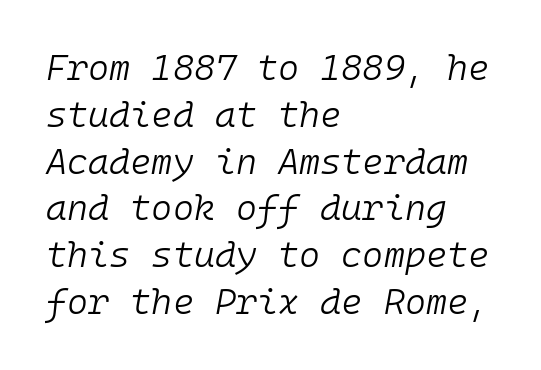
The specimen reads as italic at a glance. Is this a fixed-width face? Yes — each glyph sits in an identical cell. What's the leading like? Ordinary, nothing unusual. Between one letter and the next there's only the usual sliver of space. This reads as an unemphasized weight, regular at the heaviest.
